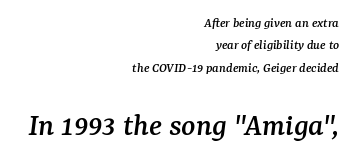
Q: Is the text italic (slanted)? A: Yes, it leans right by about 7 degrees.
Q: Is the typeface a serif or a sans-serif typeface? A: Serif.
Q: Is the text underlined? A: No.
Q: How is the paragraph aligned? A: Right-aligned.
Q: Is the spacing between letters normal or unusually wide? A: Normal.
Q: Is the spacing between lines tight, normal or loose? A: Normal.
Q: Which block of text is set in a larger size, the first (top) or the second (bottom)? A: The second (bottom) one.
Q: Width (condensed, normal, or wide)? A: Normal.
Q: Stroke contrast? A: Medium.
Q: x-height? A: Medium.
Q: Monospaced? A: No.
